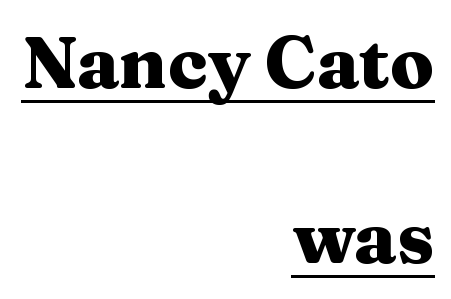
{"serif": "yes", "italic": "no", "bold": "yes", "weight": "heavy", "width": "wide", "stroke_contrast": "medium", "x_height": "medium", "monospaced": "no", "underline": "yes", "align": "right", "line_spacing": "loose", "line_spacing_ratio": 2.43, "letter_spacing": "normal", "letter_spacing_em": 0.0, "glyph_px": 72}
